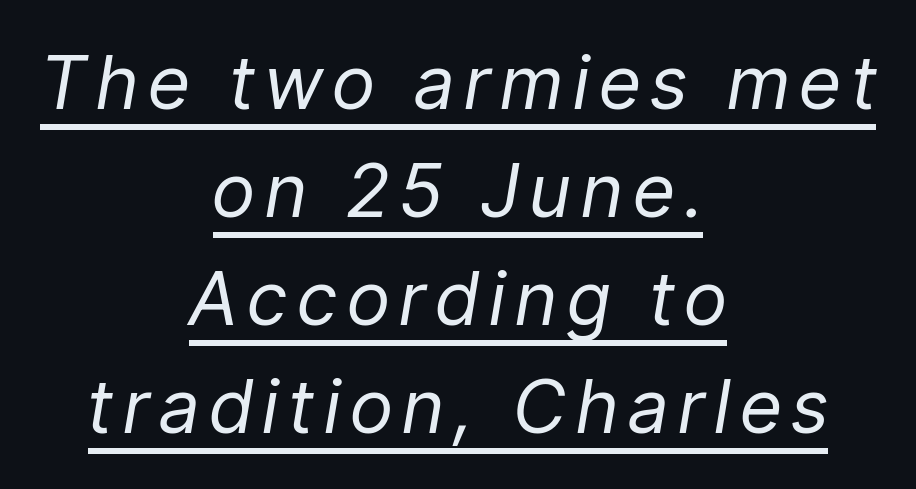
The image shows 74 px regular-weight, condensed type, italic (leaning right); set centered, normal line spacing (1.46x), underlined; low stroke contrast and a medium x-height.
